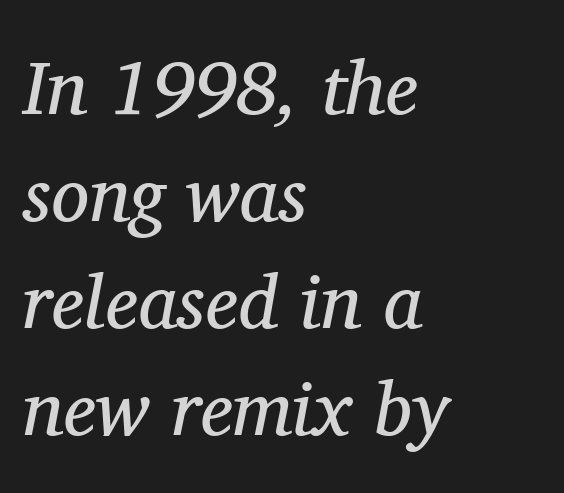
The image shows 76 px regular-weight serif type, italic (leaning right); set left-aligned, normal line spacing (1.41x), normal letter spacing, not underlined; medium stroke contrast and a medium x-height.
